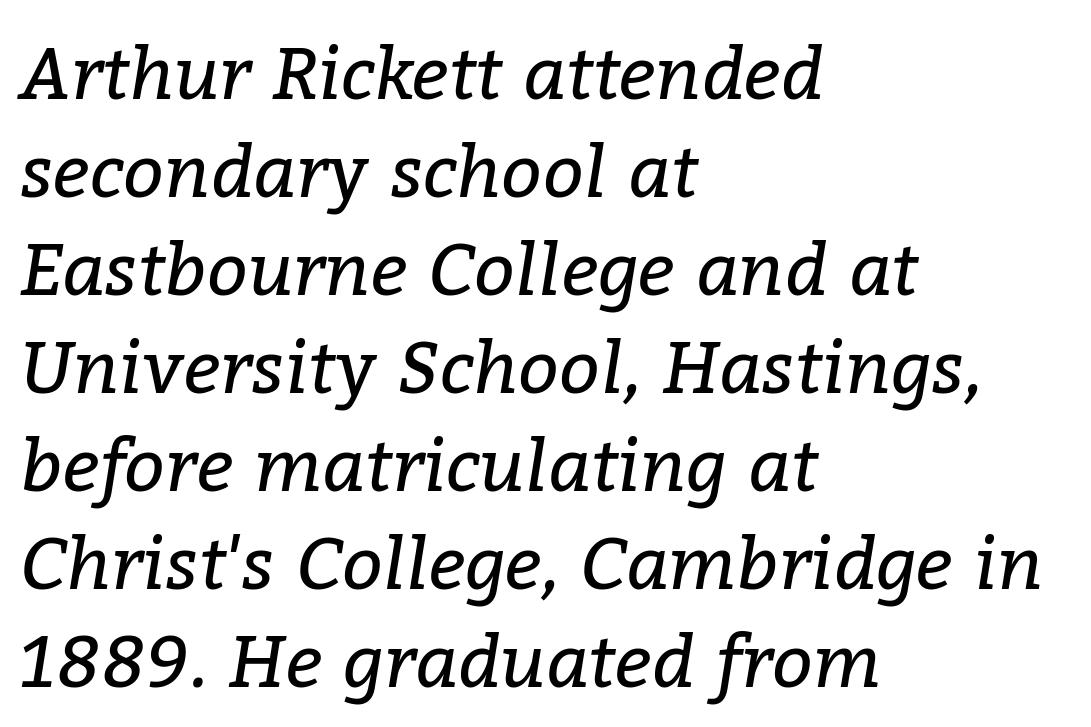
The image shows 72 px regular-weight serif type, italic (leaning right); set left-aligned, normal line spacing (1.36x), normal letter spacing, not underlined; low stroke contrast and a medium x-height.
